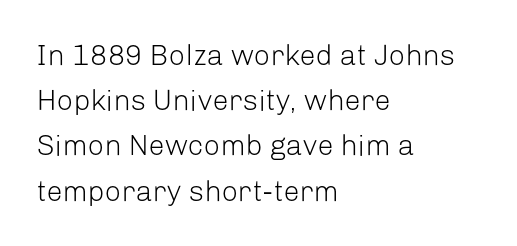
Q: Is the text bold? A: No.
Q: Is the text italic (slanted)? A: No, it is upright.
Q: Is the typeface a serif or a sans-serif typeface? A: Sans-serif.
Q: Is the text underlined? A: No.
Q: How is the paragraph aligned? A: Left-aligned.
Q: Is the spacing between letters normal or unusually wide? A: Normal.
Q: Is the spacing between lines tight, normal or loose? A: Normal.
Q: Width (condensed, normal, or wide)? A: Normal.
Q: Stroke contrast? A: Low.
Q: x-height? A: Medium.
Q: Monospaced? A: No.
